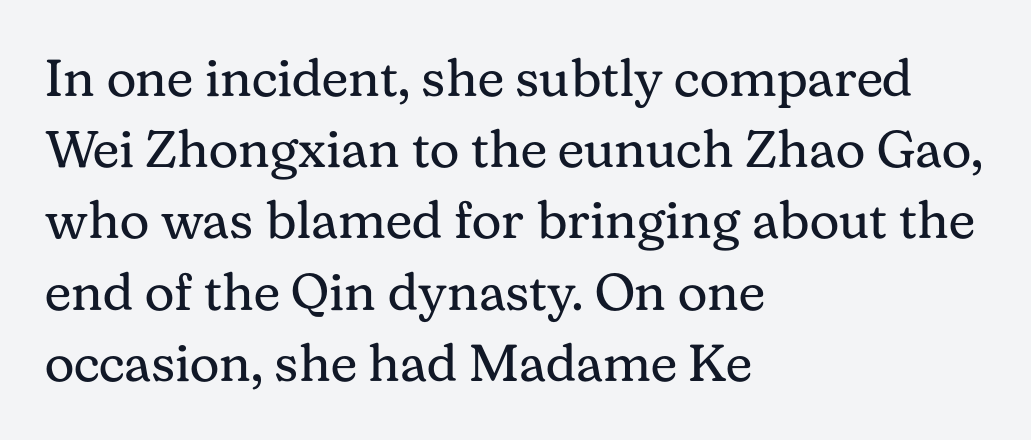
{"serif": "yes", "italic": "no", "bold": "no", "weight": "regular", "width": "normal", "stroke_contrast": "medium", "x_height": "medium", "monospaced": "no", "underline": "no", "align": "left", "line_spacing": "normal", "line_spacing_ratio": 1.37, "letter_spacing": "normal", "letter_spacing_em": 0.0, "glyph_px": 52}
